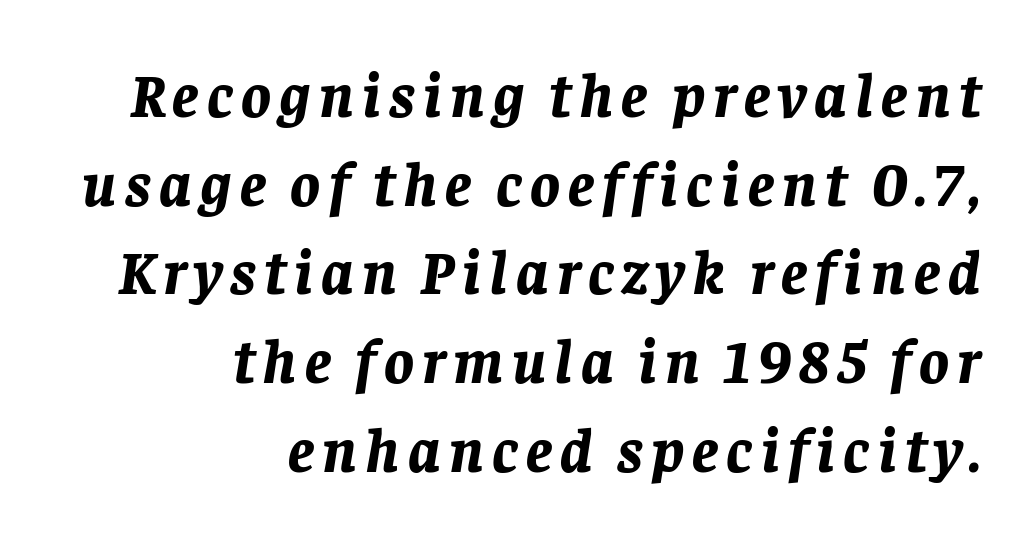
Q: Is the text bold? A: Yes.
Q: Is the text italic (slanted)? A: Yes, it leans right by about 8 degrees.
Q: Is the text underlined? A: No.
Q: How is the paragraph aligned? A: Right-aligned.
Q: Is the spacing between lines tight, normal or loose? A: Normal.
Q: Width (condensed, normal, or wide)? A: Normal.
Q: Stroke contrast? A: Low.
Q: x-height? A: Large.
Q: Monospaced? A: No.
